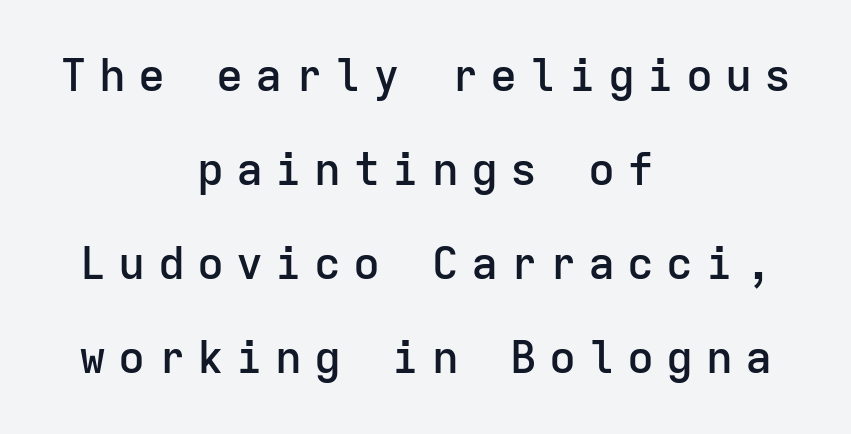
Notice the wide empty band between every row — that's loose leading. Nope, not italic — everything's standing straight. Alignment: centered. This rendering features lettering with no underline. The passage shown is typed in a monospace face where columns stay perfectly aligned.
